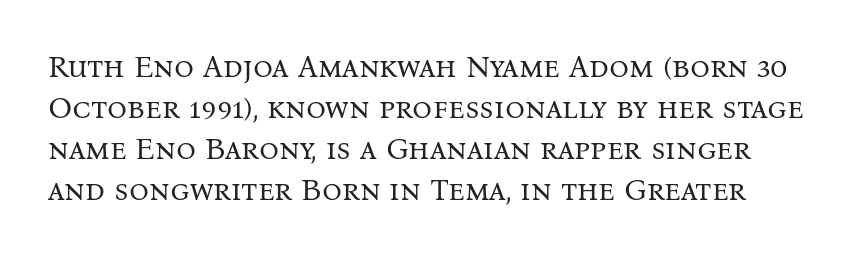
Q: Is the text bold? A: No.
Q: Is the text italic (slanted)? A: No, it is upright.
Q: Is the typeface a serif or a sans-serif typeface? A: Serif.
Q: Is the text underlined? A: No.
Q: Is the spacing between letters normal or unusually wide? A: Normal.
Q: Is the spacing between lines tight, normal or loose? A: Normal.
Q: Width (condensed, normal, or wide)? A: Normal.
Q: Stroke contrast? A: Medium.
Q: x-height? A: Medium.
Q: Monospaced? A: No.
